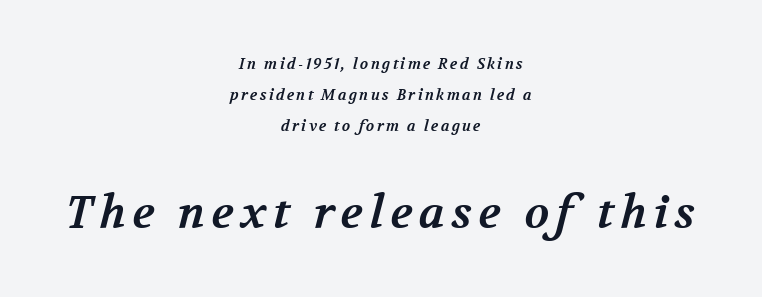
{"serif": "yes", "bold": "yes", "weight": "bold", "width": "normal", "stroke_contrast": "medium", "x_height": "medium", "monospaced": "no", "underline": "no", "align": "center", "line_spacing": "loose", "line_spacing_ratio": 2.08, "larger_block": "second", "size_ratio": 3.0, "glyph_px": 45}
